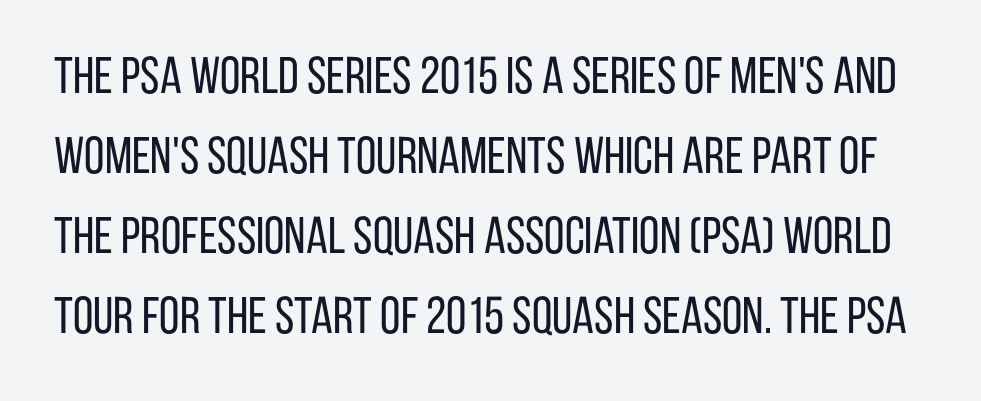
The image shows 52 px regular-weight, condensed sans-serif type, upright; set normal line spacing (1.54x), normal letter spacing, not underlined; low stroke contrast and a large x-height.
